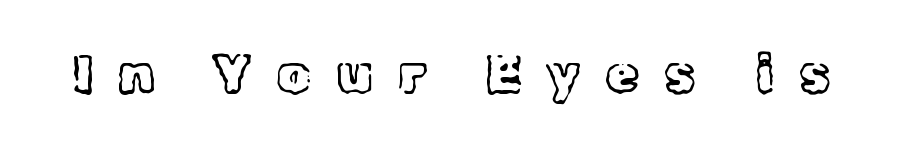
Small tapered or slab feet sit at the stroke ends, so this counts as serif. Honestly, there is no underline to notice here at all. Here the glyphs are tracked loosely, breaking word shapes into spaced letters. Note the varied advance widths — an 'i' is clearly narrower than an 'm'.
